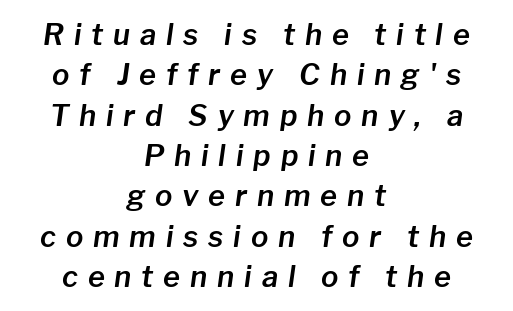
{"italic": "yes", "lean": "right", "slant_degrees": 8, "width": "normal", "stroke_contrast": "low", "x_height": "medium", "monospaced": "no", "underline": "no", "align": "center", "line_spacing": "normal", "line_spacing_ratio": 1.39, "letter_spacing": "wide", "letter_spacing_em": 0.34, "glyph_px": 29}
